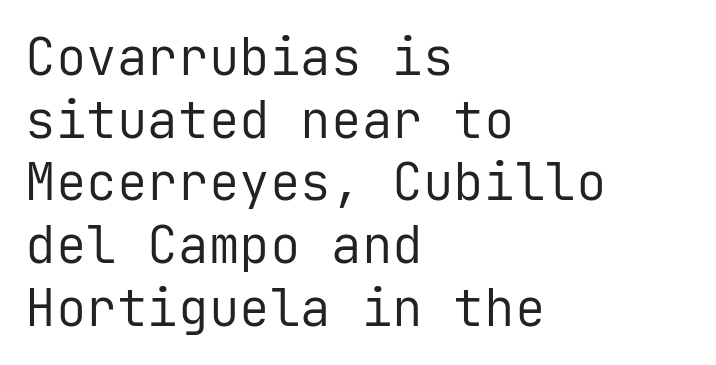
The image shows 51 px regular-weight sans-serif type, upright, monospaced; set left-aligned, line spacing 1.23x, normal letter spacing, not underlined; low stroke contrast and a medium x-height.
